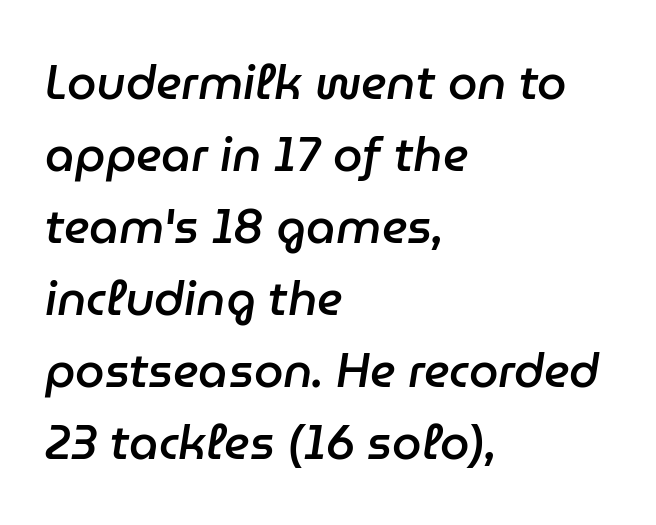
The letters sit at their default tracking, neither squeezed nor spread. The text carries the slant typical of an italic or oblique font. One glance says typical: line gaps are just what's usual. Horizontally, the lines are justified to the leading edge only. Emphasis by weight is partial: semibold. Words float on clear page, feet unadorned.
